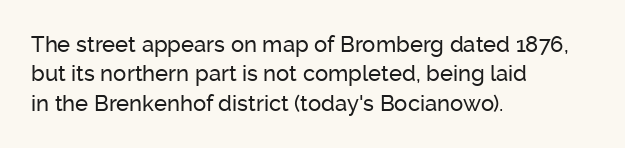
Q: Is the text italic (slanted)? A: No, it is upright.
Q: Is the text underlined? A: No.
Q: How is the paragraph aligned? A: Left-aligned.
Q: Is the spacing between letters normal or unusually wide? A: Normal.
Q: Is the spacing between lines tight, normal or loose? A: Normal.
